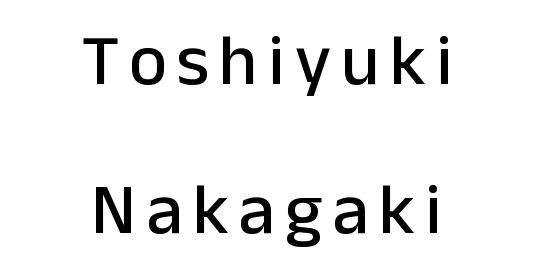
Q: Is the text italic (slanted)? A: No, it is upright.
Q: Is the typeface a serif or a sans-serif typeface? A: Sans-serif.
Q: Is the text underlined? A: No.
Q: How is the paragraph aligned? A: Centered.
Q: Is the spacing between lines tight, normal or loose? A: Loose.
Q: Width (condensed, normal, or wide)? A: Normal.
Q: Stroke contrast? A: Low.
Q: x-height? A: Medium.
Q: Monospaced? A: No.
